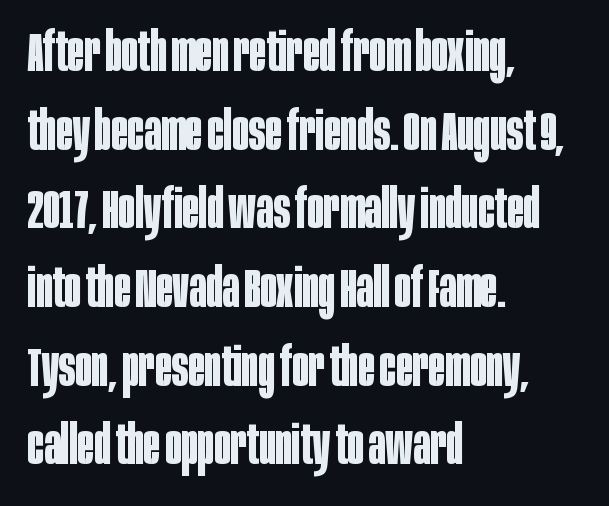
The image shows 55 px bold, condensed sans-serif type, upright; set left-aligned, normal line spacing (1.43x), normal letter spacing, not underlined; low stroke contrast and a large x-height.
